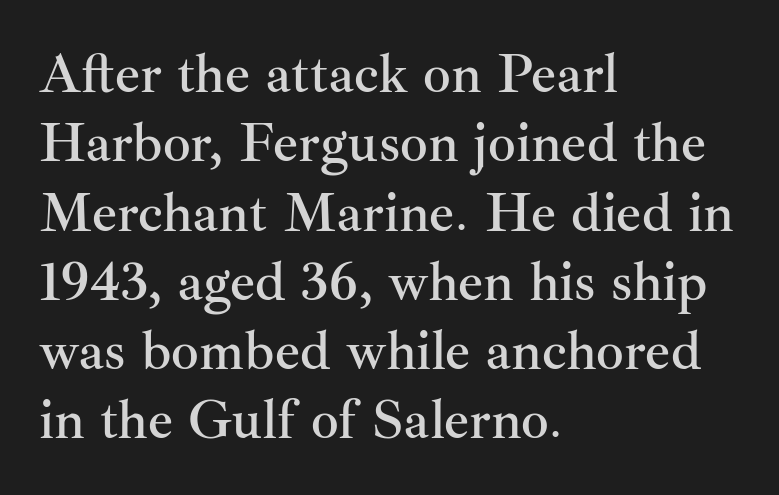
{"serif": "yes", "italic": "no", "width": "normal", "stroke_contrast": "medium", "x_height": "small", "monospaced": "no", "underline": "no", "align": "left", "line_spacing": "normal", "line_spacing_ratio": 1.26, "letter_spacing": "normal", "letter_spacing_em": 0.0, "glyph_px": 55}
